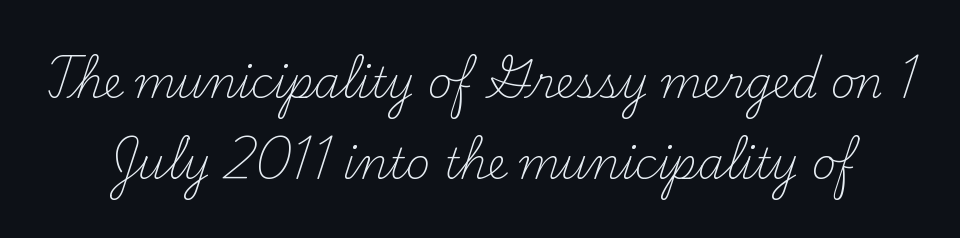
{"bold": "no", "weight": "light", "width": "normal", "stroke_contrast": "medium", "x_height": "small", "monospaced": "no", "underline": "no", "line_spacing": "loose", "line_spacing_ratio": 1.93, "letter_spacing": "normal", "letter_spacing_em": 0.0, "glyph_px": 42}
